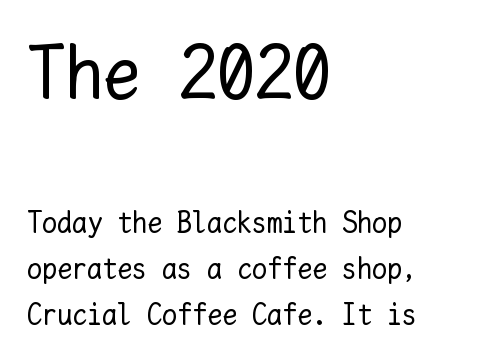
The type is set solid horizontally, with unmodified tracking. Notice how descenders clear the ascenders below comfortably — that's standard leading. Stroke thickness stays within the range of a standard reading face or lighter. A classic flush-left, rag-right setting is used for this passage. The zone under the glyphs is completely vacant. The lettering stays uniformly vertical, giving the passage a roman look.
